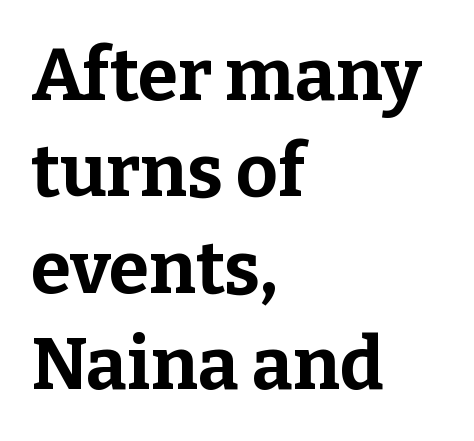
The image shows 73 px bold serif type, upright; set left-aligned, normal line spacing (1.32x), normal letter spacing, not underlined; low stroke contrast and a medium x-height.
